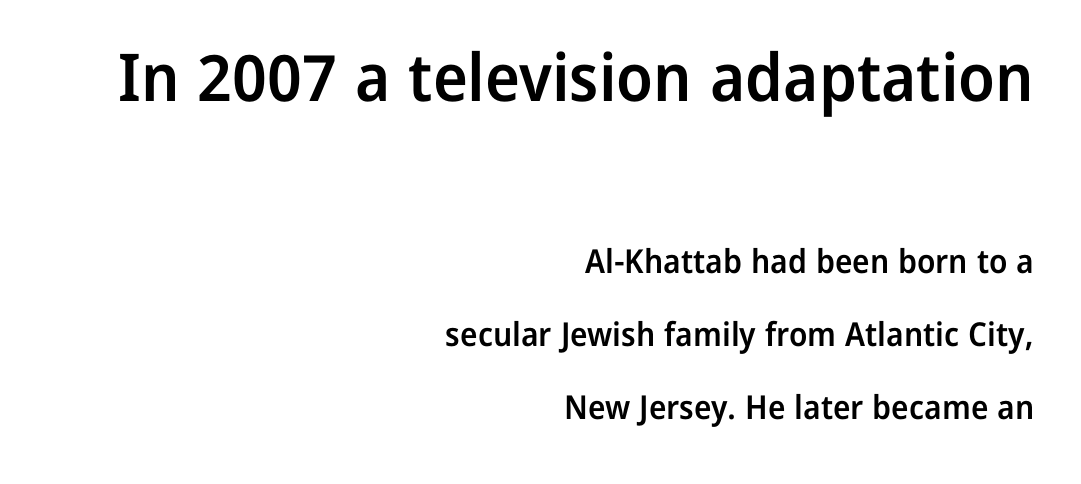
Q: Is the text bold? A: Semi-bold.
Q: Is the text italic (slanted)? A: No, it is upright.
Q: Is the typeface a serif or a sans-serif typeface? A: Sans-serif.
Q: Is the text underlined? A: No.
Q: How is the paragraph aligned? A: Right-aligned.
Q: Is the spacing between letters normal or unusually wide? A: Normal.
Q: Is the spacing between lines tight, normal or loose? A: Loose.
Q: Which block of text is set in a larger size, the first (top) or the second (bottom)? A: The first (top) one.
Q: Width (condensed, normal, or wide)? A: Normal.
Q: Stroke contrast? A: Low.
Q: x-height? A: Medium.
Q: Monospaced? A: No.
